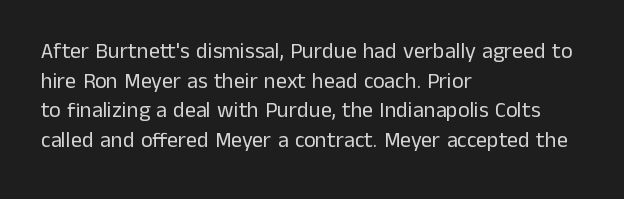
The image shows 22 px text type, upright; set left-aligned, normal line spacing (1.35x), normal letter spacing, not underlined.
